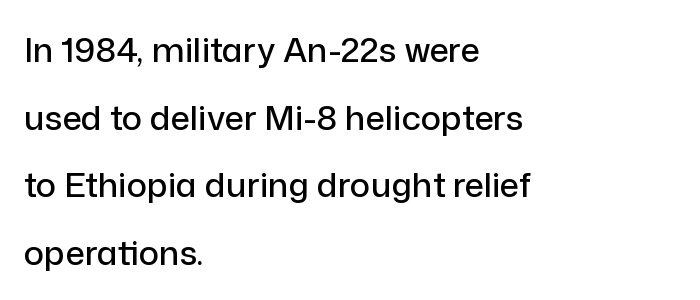
{"serif": "no", "italic": "no", "width": "normal", "stroke_contrast": "low", "x_height": "medium", "monospaced": "no", "underline": "no", "align": "left", "line_spacing": "loose", "line_spacing_ratio": 1.99, "letter_spacing": "normal", "letter_spacing_em": 0.0, "glyph_px": 34}
